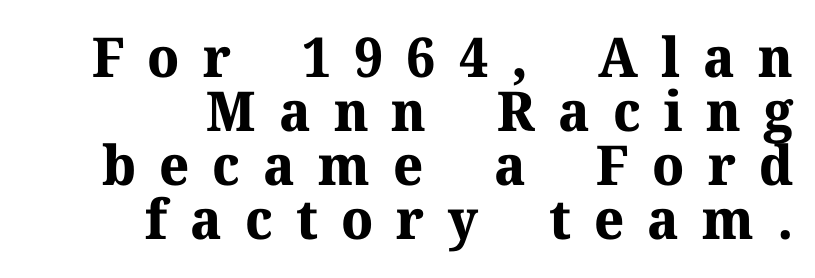
These lines are composed in type with serifs. The face used here is rendered with a markedly widened letterfit. The lines are packed closely together with very little leading. Each line ends at the same right margin while the left side varies.
